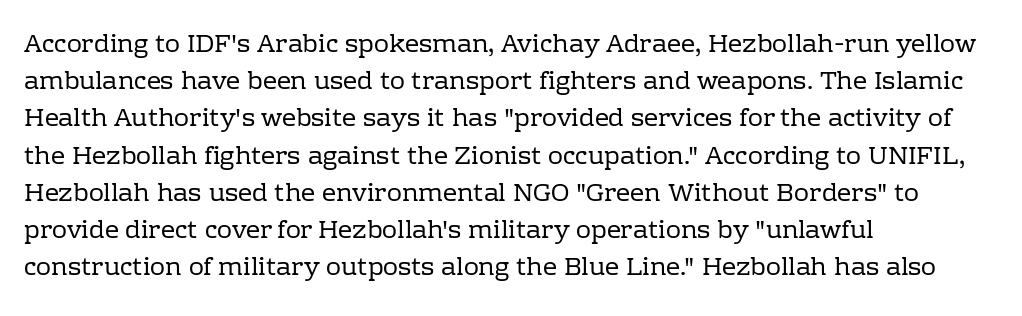
{"italic": "no", "bold": "no", "underline": "no", "align": "left", "line_spacing": "normal", "line_spacing_ratio": 1.49, "letter_spacing": "normal", "letter_spacing_em": 0.0, "glyph_px": 25}
